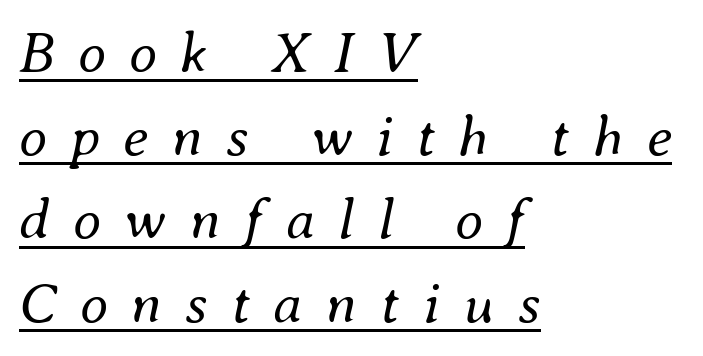
{"italic": "yes", "lean": "right", "slant_degrees": 8, "bold": "no", "weight": "regular", "width": "normal", "stroke_contrast": "medium", "x_height": "small", "monospaced": "no", "underline": "yes", "align": "left", "line_spacing": "normal", "line_spacing_ratio": 1.44, "letter_spacing": "wide", "letter_spacing_em": 0.4, "glyph_px": 58}
